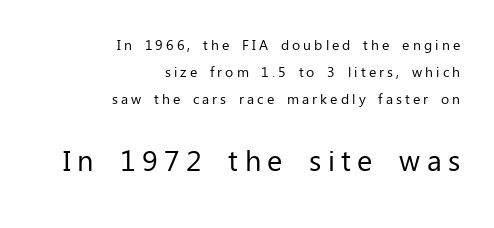
The image shows 29 px regular-weight sans-serif type, upright; set right-aligned, loose line spacing (1.92x), unusually wide letter spacing (+0.22 em), not underlined; the second (bottom) block is 2.07x larger; low stroke contrast and a medium x-height.
